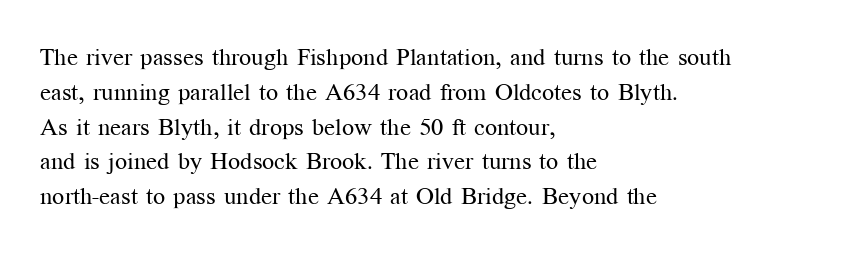
{"italic": "no", "bold": "no", "underline": "no", "align": "left", "line_spacing": "normal", "line_spacing_ratio": 1.45, "letter_spacing": "normal", "letter_spacing_em": 0.0, "glyph_px": 24}
